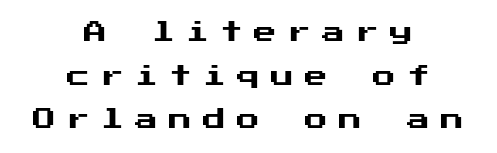
Q: Is the text italic (slanted)? A: No, it is upright.
Q: Is the text underlined? A: No.
Q: How is the paragraph aligned? A: Centered.
Q: Is the spacing between letters normal or unusually wide? A: Unusually wide.
Q: Is the spacing between lines tight, normal or loose? A: Loose.
